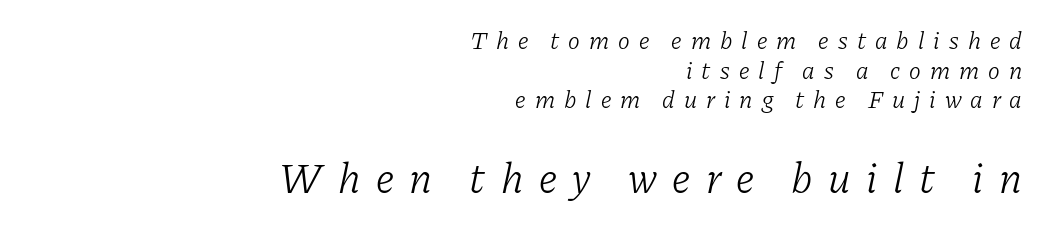
{"serif": "yes", "italic": "yes", "lean": "right", "slant_degrees": 11, "bold": "no", "weight": "light", "width": "normal", "stroke_contrast": "low", "x_height": "medium", "monospaced": "no", "underline": "no", "align": "right", "line_spacing_ratio": 1.19, "letter_spacing": "wide", "letter_spacing_em": 0.36, "larger_block": "second", "size_ratio": 1.72, "glyph_px": 43}
